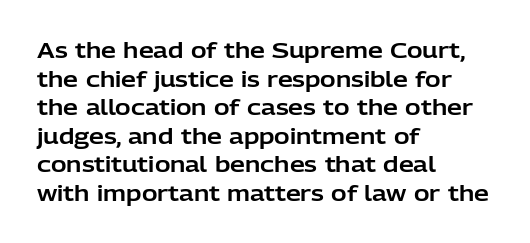
The image shows 21 px text type, upright; set left-aligned, normal line spacing (1.36x), normal letter spacing, not underlined.
